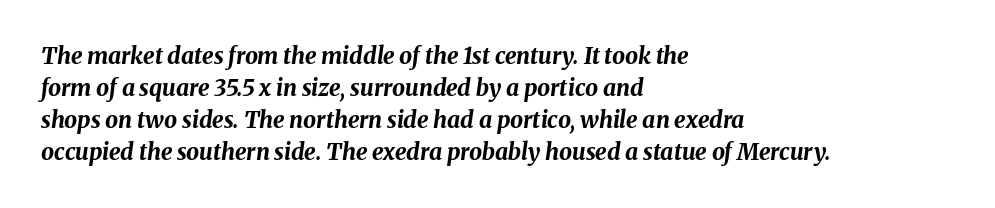
Q: Is the text bold? A: Yes.
Q: Is the text italic (slanted)? A: Yes, it leans right by about 8 degrees.
Q: Is the text underlined? A: No.
Q: How is the paragraph aligned? A: Left-aligned.
Q: Is the spacing between letters normal or unusually wide? A: Normal.
Q: Is the spacing between lines tight, normal or loose? A: Normal.
